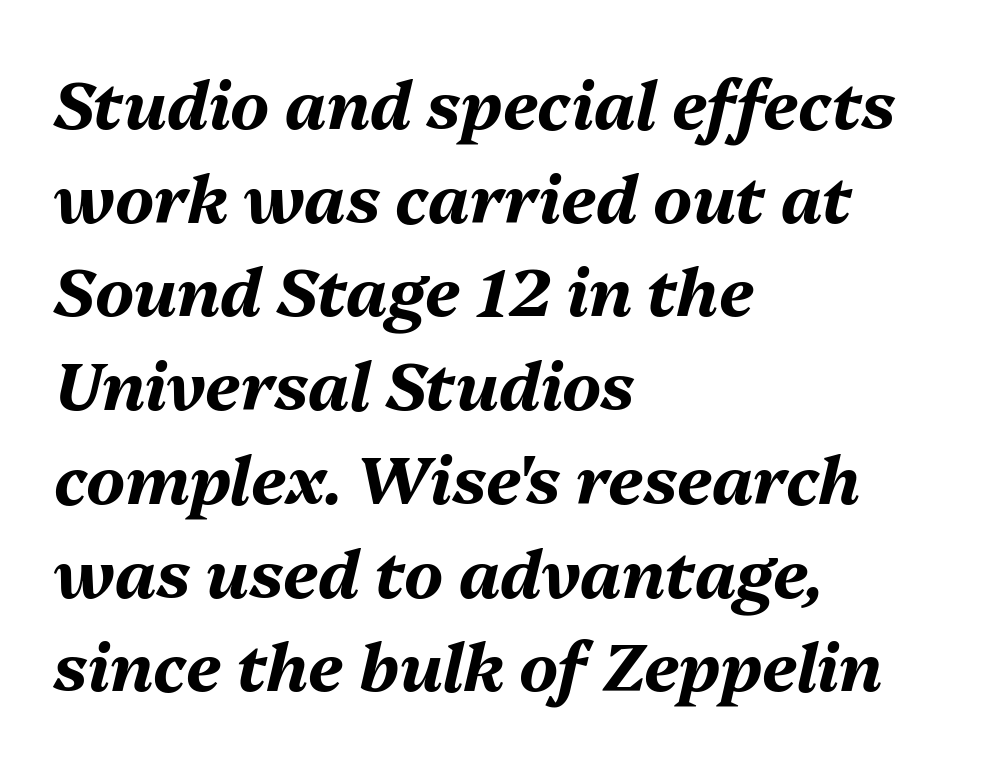
A classic flush-left, rag-right setting is used for this passage. The zone under the glyphs is completely vacant. Character widths vary here, with narrow letters taking less room than wide ones. In terms of leading, this rendering sits right in the middle. The rendering uses a bold face; every stroke is thick and dark.
